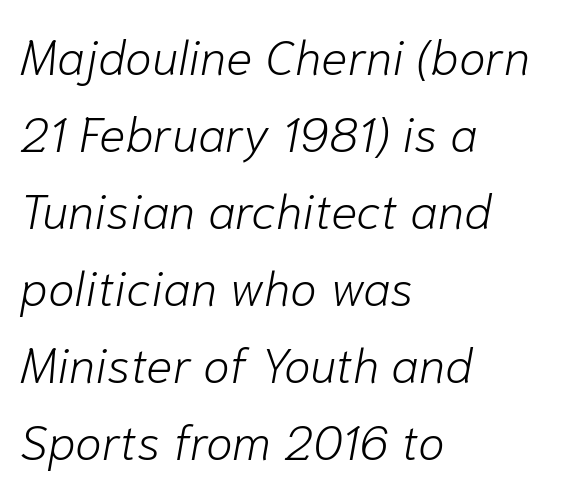
The image shows 49 px light type, italic (leaning right); set left-aligned, normal line spacing (1.57x), normal letter spacing, not underlined; low stroke contrast and a medium x-height.
